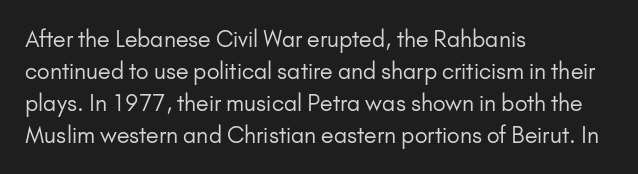
{"italic": "no", "bold": "no", "underline": "no", "align": "left", "line_spacing": "normal", "line_spacing_ratio": 1.45, "letter_spacing": "normal", "letter_spacing_em": 0.0, "glyph_px": 22}
